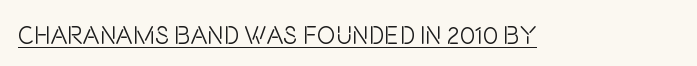
The image shows 25 px text type, upright; set normal letter spacing, underlined.
